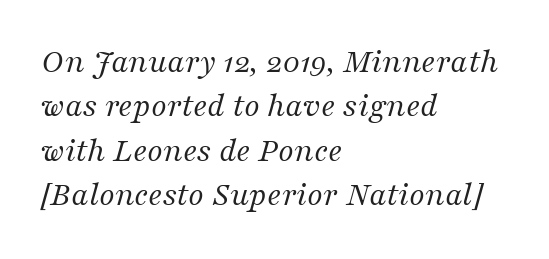
A light-to-regular cut is what we see here. The area under the type is left untouched. The letters advance in unequal steps, a hallmark of proportional type. Here the glyphs are tracked normally, forming tight word shapes.
